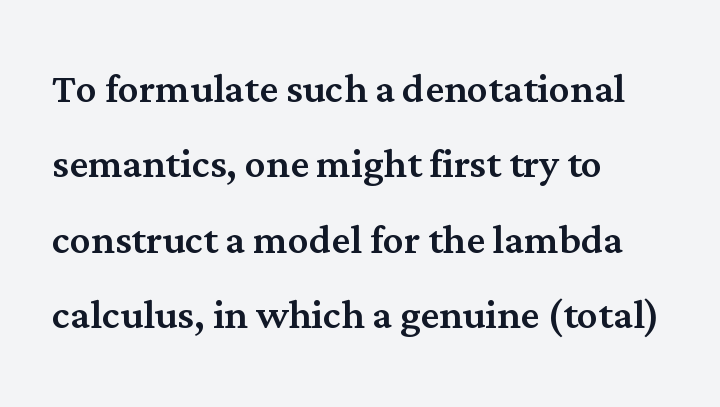
Q: Is the text italic (slanted)? A: No, it is upright.
Q: Is the typeface a serif or a sans-serif typeface? A: Serif.
Q: Is the text underlined? A: No.
Q: How is the paragraph aligned? A: Left-aligned.
Q: Is the spacing between letters normal or unusually wide? A: Normal.
Q: Is the spacing between lines tight, normal or loose? A: Normal.
Q: Width (condensed, normal, or wide)? A: Normal.
Q: Stroke contrast? A: Medium.
Q: x-height? A: Medium.
Q: Monospaced? A: No.
